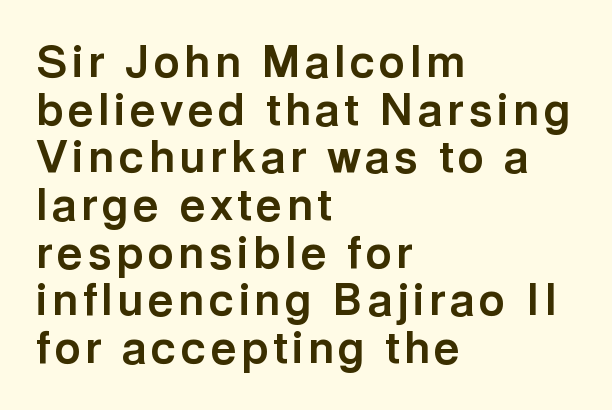
Q: Is the text bold? A: Yes.
Q: Is the text italic (slanted)? A: No, it is upright.
Q: Is the typeface a serif or a sans-serif typeface? A: Sans-serif.
Q: Is the text underlined? A: No.
Q: How is the paragraph aligned? A: Left-aligned.
Q: Is the spacing between lines tight, normal or loose? A: Tight.
Q: Width (condensed, normal, or wide)? A: Normal.
Q: x-height? A: Medium.
Q: Monospaced? A: No.
